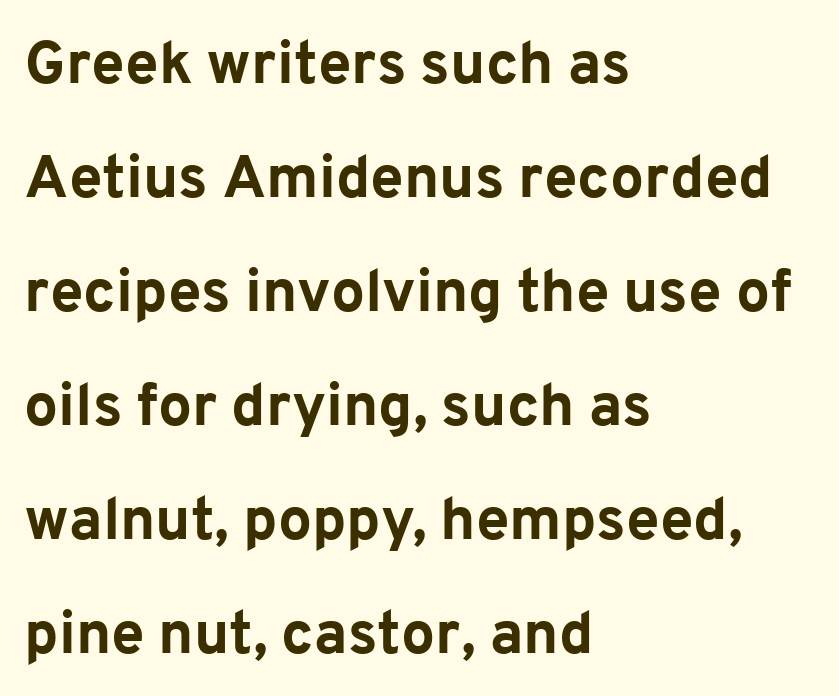
{"serif": "no", "italic": "no", "bold": "yes", "weight": "bold", "width": "normal", "stroke_contrast": "low", "x_height": "medium", "monospaced": "no", "underline": "no", "align": "left", "line_spacing": "loose", "line_spacing_ratio": 1.9, "letter_spacing": "normal", "letter_spacing_em": 0.0, "glyph_px": 60}
